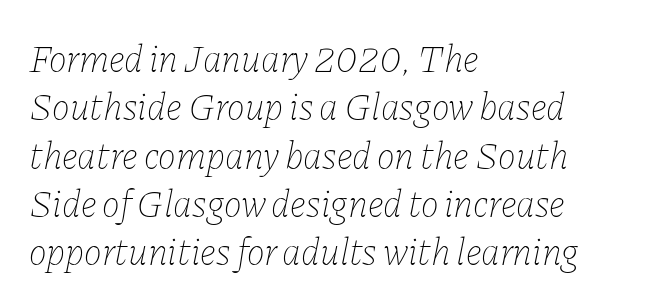
Q: Is the text bold? A: No.
Q: Is the text italic (slanted)? A: Yes, it leans right by about 11 degrees.
Q: Is the text underlined? A: No.
Q: How is the paragraph aligned? A: Left-aligned.
Q: Is the spacing between letters normal or unusually wide? A: Normal.
Q: Is the spacing between lines tight, normal or loose? A: Normal.
Q: Width (condensed, normal, or wide)? A: Normal.
Q: Stroke contrast? A: Low.
Q: x-height? A: Medium.
Q: Monospaced? A: No.
